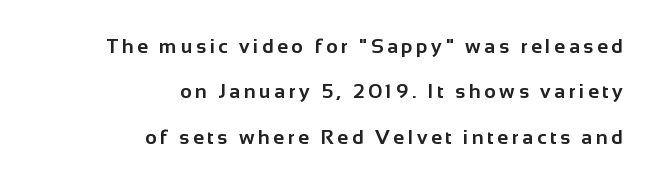
The zone under the glyphs is completely vacant. Every letter is thick-stroked: bold, no question. Each line ends at the same right margin while the left side varies. Characters remain perfectly vertical along every line.
